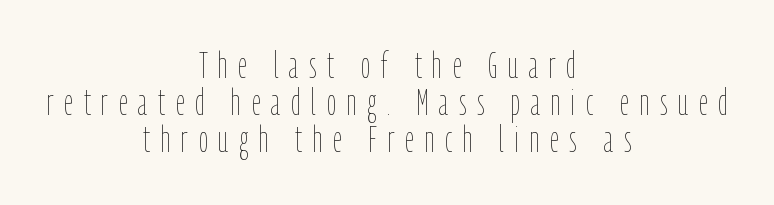
Q: Is the text bold? A: No.
Q: Is the text italic (slanted)? A: No, it is upright.
Q: Is the text underlined? A: No.
Q: How is the paragraph aligned? A: Centered.
Q: Is the spacing between letters normal or unusually wide? A: Unusually wide.
Q: Is the spacing between lines tight, normal or loose? A: Tight.
Q: Width (condensed, normal, or wide)? A: Condensed.
Q: Stroke contrast? A: Low.
Q: x-height? A: Medium.
Q: Monospaced? A: No.
